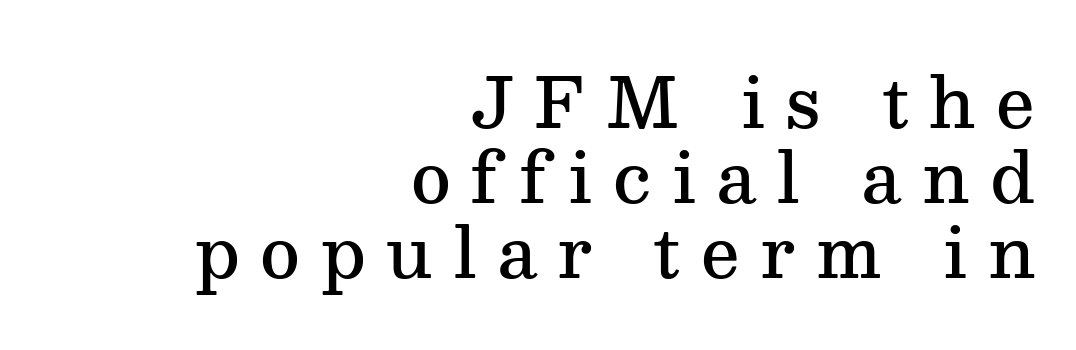
The rag falls on the left side of this text block. If you drew a line through each stem, it would be perfectly vertical. Leading is clearly below the norm, producing a dense column. Heft: intermediate — a semibold.
